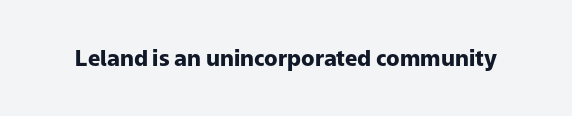
Q: Is the text bold? A: Yes.
Q: Is the text italic (slanted)? A: No, it is upright.
Q: Is the text underlined? A: No.
Q: Is the spacing between letters normal or unusually wide? A: Normal.
